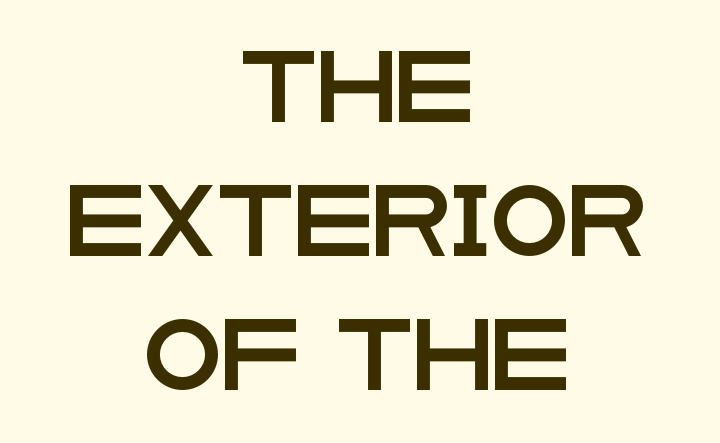
Q: Is the text italic (slanted)? A: No, it is upright.
Q: Is the typeface a serif or a sans-serif typeface? A: Sans-serif.
Q: Is the text underlined? A: No.
Q: How is the paragraph aligned? A: Centered.
Q: Is the spacing between letters normal or unusually wide? A: Normal.
Q: Width (condensed, normal, or wide)? A: Wide.
Q: Stroke contrast? A: Low.
Q: x-height? A: Large.
Q: Monospaced? A: No.
